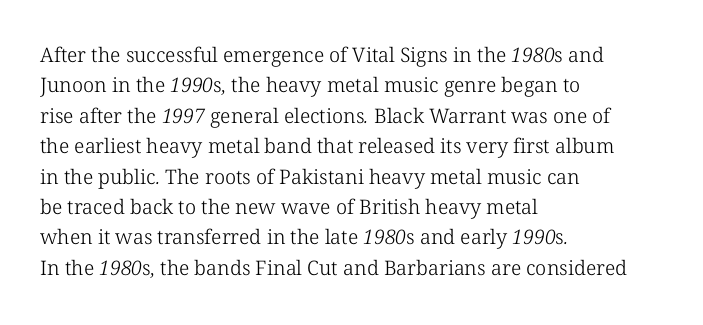
The image shows 20 px text type; set left-aligned, normal line spacing (1.52x), normal letter spacing, not underlined.
